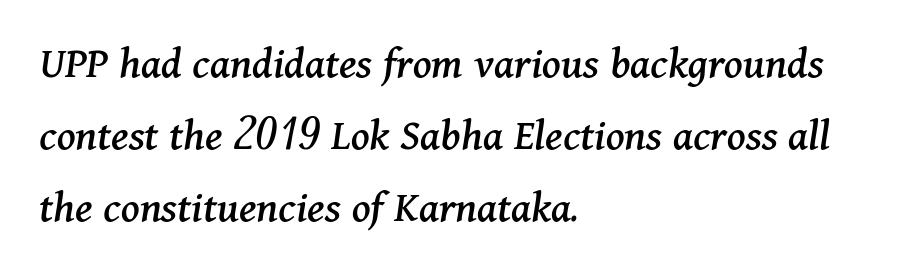
Looks like regular typesetting: each glyph gets only the width it needs. These lines keep a tight, regular rhythm from letter to letter. Font category for this specimen: serif. It's the slanting kind of type. Has an underline been added? It has not.
